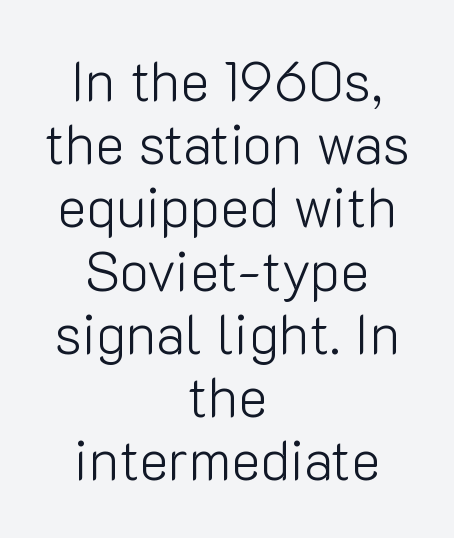
{"serif": "no", "italic": "no", "bold": "no", "weight": "light", "width": "normal", "stroke_contrast": "low", "x_height": "medium", "monospaced": "no", "underline": "no", "align": "center", "line_spacing": "tight", "line_spacing_ratio": 1.15, "letter_spacing": "normal", "letter_spacing_em": 0.0, "glyph_px": 55}
